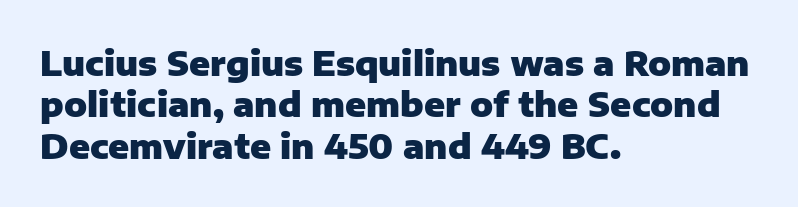
Q: Is the text bold? A: Yes.
Q: Is the text italic (slanted)? A: No, it is upright.
Q: Is the typeface a serif or a sans-serif typeface? A: Sans-serif.
Q: Is the text underlined? A: No.
Q: How is the paragraph aligned? A: Left-aligned.
Q: Is the spacing between letters normal or unusually wide? A: Normal.
Q: Width (condensed, normal, or wide)? A: Normal.
Q: Stroke contrast? A: Low.
Q: x-height? A: Medium.
Q: Monospaced? A: No.
